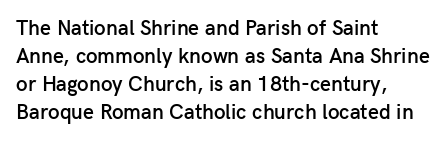
The image shows 21 px text type, upright; set left-aligned, normal line spacing (1.33x), normal letter spacing, not underlined.
